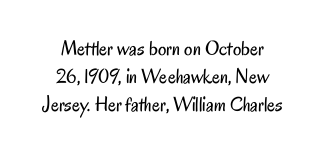
{"italic": "no", "bold": "no", "underline": "no", "align": "center", "line_spacing": "normal", "line_spacing_ratio": 1.34, "letter_spacing": "normal", "letter_spacing_em": 0.0, "glyph_px": 21}
